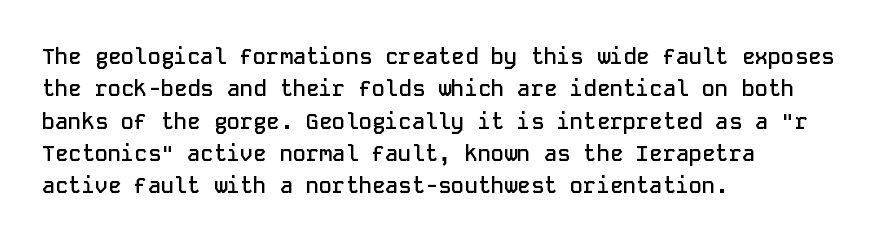
Q: Is the text bold? A: Semi-bold.
Q: Is the text italic (slanted)? A: No, it is upright.
Q: Is the text underlined? A: No.
Q: How is the paragraph aligned? A: Left-aligned.
Q: Is the spacing between letters normal or unusually wide? A: Normal.
Q: Is the spacing between lines tight, normal or loose? A: Normal.
